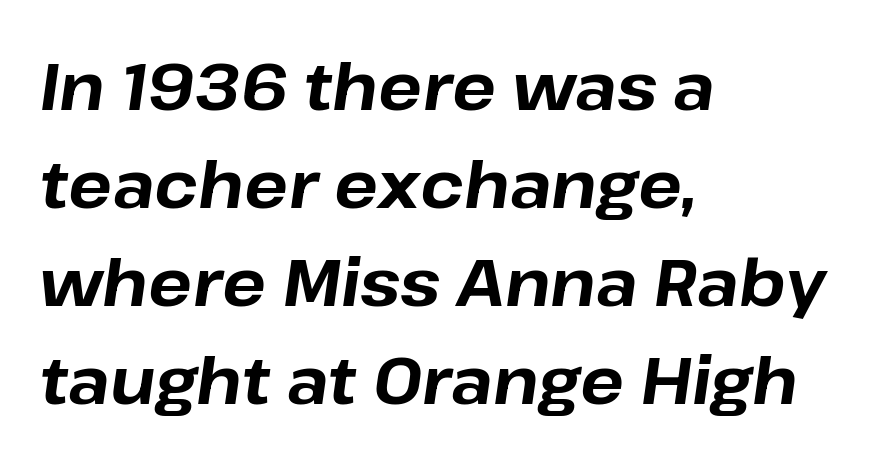
{"italic": "yes", "lean": "right", "slant_degrees": 8, "bold": "yes", "weight": "bold", "width": "normal", "stroke_contrast": "low", "x_height": "medium", "monospaced": "no", "underline": "no", "align": "left", "line_spacing": "normal", "line_spacing_ratio": 1.51, "letter_spacing": "normal", "letter_spacing_em": 0.0, "glyph_px": 65}
